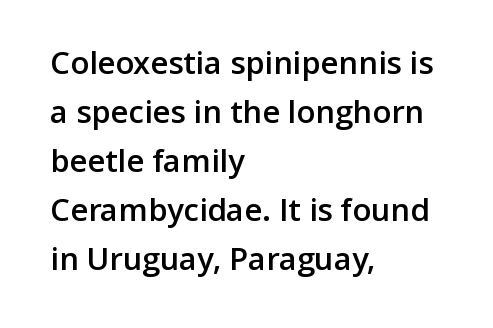
{"serif": "no", "italic": "no", "bold": "semi", "weight": "semibold", "width": "normal", "stroke_contrast": "low", "x_height": "medium", "monospaced": "no", "underline": "no", "align": "left", "line_spacing": "normal", "line_spacing_ratio": 1.58, "letter_spacing": "normal", "letter_spacing_em": 0.0, "glyph_px": 31}
